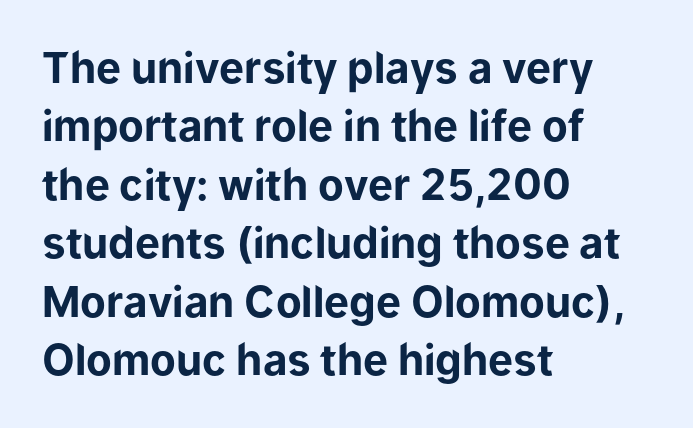
Q: Is the text bold? A: Yes.
Q: Is the text italic (slanted)? A: No, it is upright.
Q: Is the typeface a serif or a sans-serif typeface? A: Sans-serif.
Q: Is the text underlined? A: No.
Q: How is the paragraph aligned? A: Left-aligned.
Q: Is the spacing between letters normal or unusually wide? A: Normal.
Q: Is the spacing between lines tight, normal or loose? A: Normal.
Q: Width (condensed, normal, or wide)? A: Normal.
Q: Stroke contrast? A: Low.
Q: x-height? A: Medium.
Q: Monospaced? A: No.
